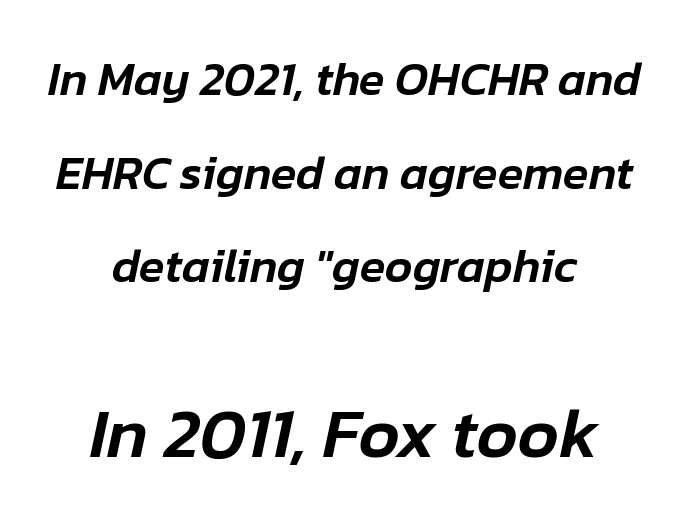
{"italic": "yes", "lean": "right", "slant_degrees": 12, "width": "normal", "stroke_contrast": "low", "x_height": "medium", "monospaced": "no", "underline": "no", "align": "center", "line_spacing": "loose", "line_spacing_ratio": 1.99, "letter_spacing": "normal", "letter_spacing_em": 0.0, "larger_block": "second", "size_ratio": 1.49, "glyph_px": 70}
